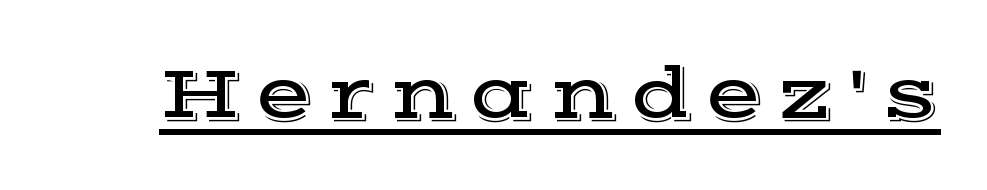
The image shows 76 px wide serif type, upright; set underlined; a medium x-height.
